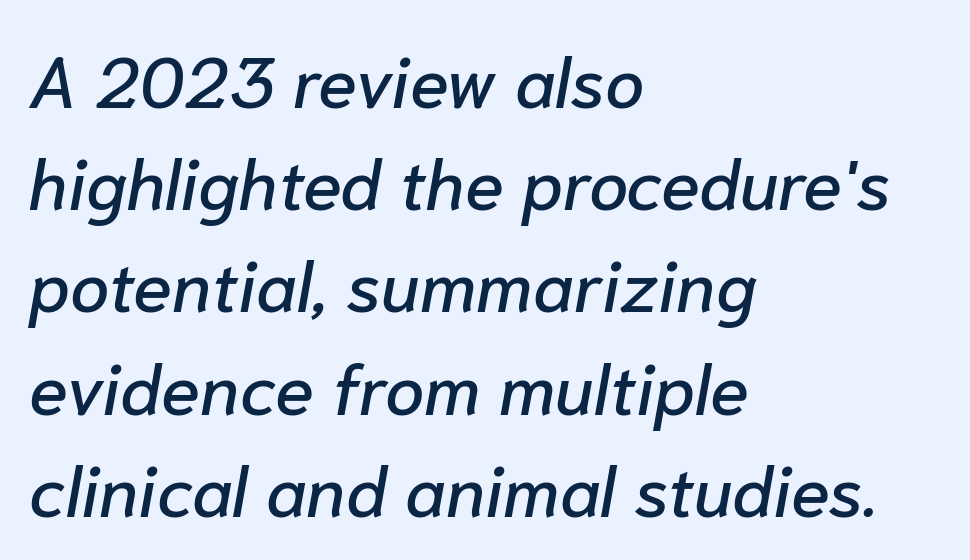
The letters advance in unequal steps, a hallmark of proportional type. Vertically, the passage feels balanced, rows spaced as you'd expect. Observe the lean: these are italic letterforms. The rag falls on the right side of this text block. The gaps between neighbouring characters are ordinary and unremarkable.
